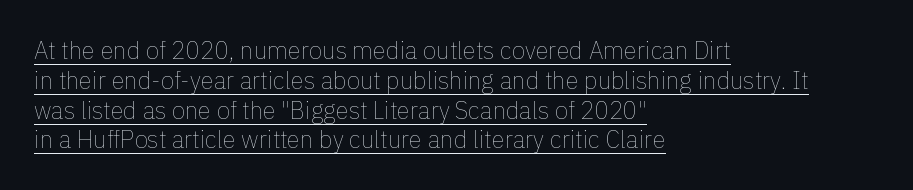
The image shows 24 px text type, upright; set left-aligned, line spacing 1.24x, normal letter spacing, underlined.
